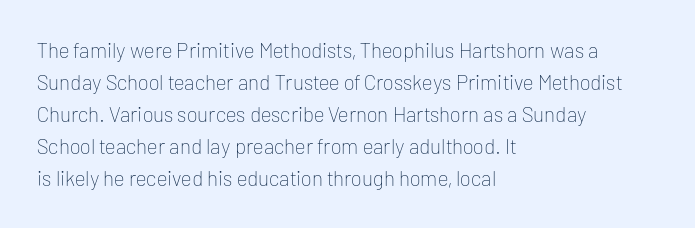
The image shows 21 px text type, upright; set left-aligned, normal line spacing (1.52x), normal letter spacing, not underlined.
